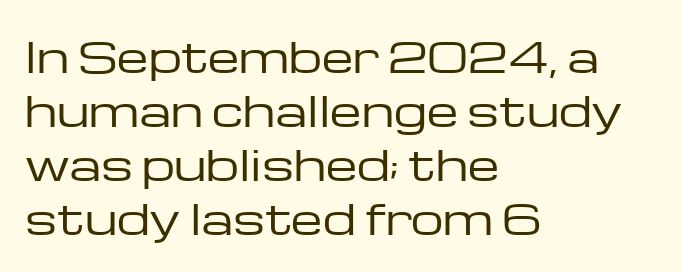
{"serif": "no", "italic": "no", "bold": "no", "weight": "regular", "width": "wide", "stroke_contrast": "low", "x_height": "medium", "monospaced": "no", "underline": "no", "align": "left", "line_spacing": "normal", "line_spacing_ratio": 1.32, "letter_spacing": "normal", "letter_spacing_em": 0.0, "glyph_px": 41}
